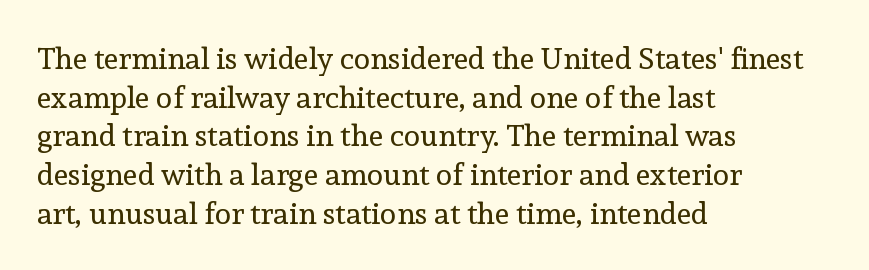
Q: Is the text bold? A: No.
Q: Is the text italic (slanted)? A: No, it is upright.
Q: Is the typeface a serif or a sans-serif typeface? A: Serif.
Q: Is the text underlined? A: No.
Q: How is the paragraph aligned? A: Left-aligned.
Q: Is the spacing between letters normal or unusually wide? A: Normal.
Q: Is the spacing between lines tight, normal or loose? A: Normal.
Q: Width (condensed, normal, or wide)? A: Normal.
Q: x-height? A: Medium.
Q: Monospaced? A: No.
